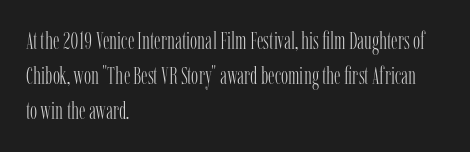
Q: Is the text bold? A: No.
Q: Is the text italic (slanted)? A: No, it is upright.
Q: Is the text underlined? A: No.
Q: How is the paragraph aligned? A: Left-aligned.
Q: Is the spacing between letters normal or unusually wide? A: Normal.
Q: Is the spacing between lines tight, normal or loose? A: Normal.
